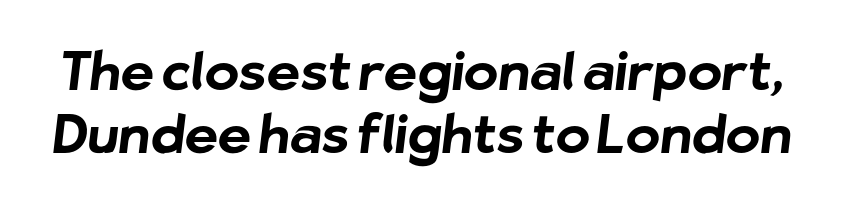
Each glyph is drawn with heavy, bold strokes. Look at the tracking — it's just the regular setting, nothing added. To sum up the face: it is a sans, with no serifs. Decoration check: the copy has no underline. A typesetter would call this proportional, since set widths differ per character.
